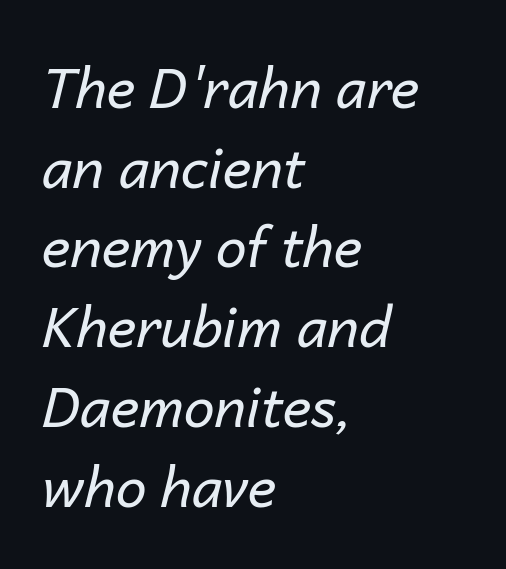
The image shows 55 px regular-weight type, italic (leaning right); set left-aligned, normal line spacing (1.45x), normal letter spacing, not underlined; low stroke contrast and a medium x-height.
